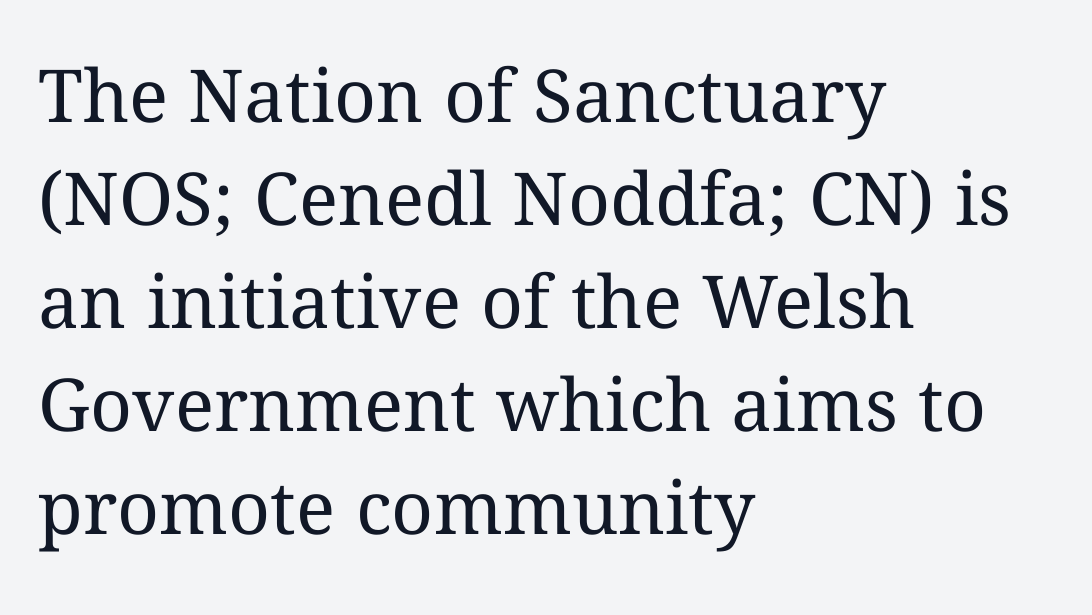
{"italic": "no", "bold": "no", "weight": "regular", "width": "normal", "stroke_contrast": "medium", "x_height": "medium", "monospaced": "no", "underline": "no", "align": "left", "line_spacing": "normal", "line_spacing_ratio": 1.41, "letter_spacing": "normal", "letter_spacing_em": 0.0, "glyph_px": 73}
